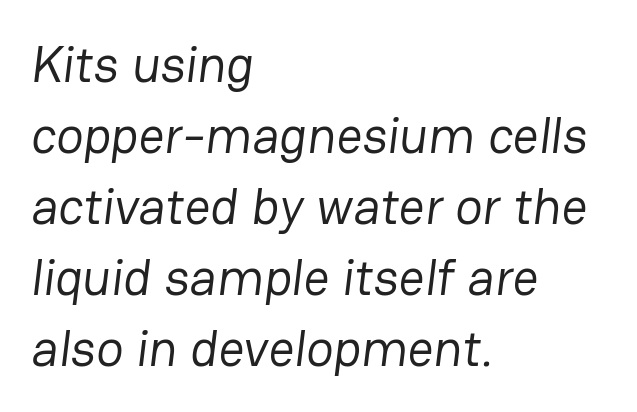
Q: Is the text bold? A: No.
Q: Is the typeface a serif or a sans-serif typeface? A: Sans-serif.
Q: Is the text underlined? A: No.
Q: How is the paragraph aligned? A: Left-aligned.
Q: Is the spacing between letters normal or unusually wide? A: Normal.
Q: Is the spacing between lines tight, normal or loose? A: Normal.
Q: Width (condensed, normal, or wide)? A: Normal.
Q: Stroke contrast? A: Low.
Q: x-height? A: Medium.
Q: Monospaced? A: No.
